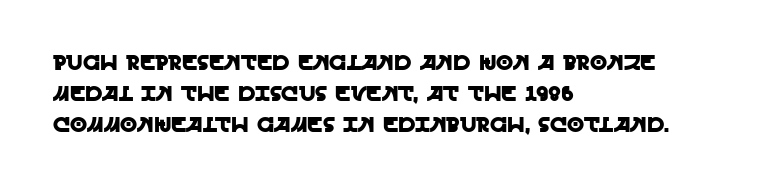
{"italic": "no", "underline": "no", "align": "left", "line_spacing": "normal", "line_spacing_ratio": 1.41, "letter_spacing": "normal", "letter_spacing_em": 0.0, "glyph_px": 22}
